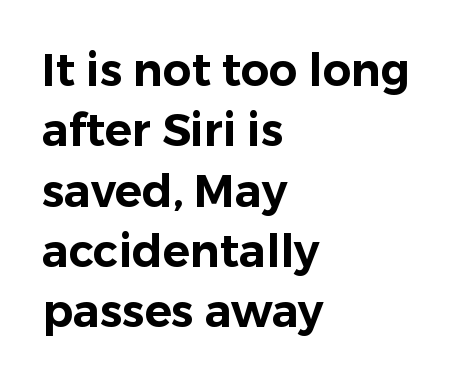
Only glyphs here, with clear space below each row. Is this a fixed-width face? No — the glyphs have proportional, varying widths. Nothing unusual about the tracking: characters are spaced as the font intends. Line starts are locked; line ends wander. Every stem runs plumb, perpendicular to the baseline. You can tell from the bare stems that sans-serif type was used.
